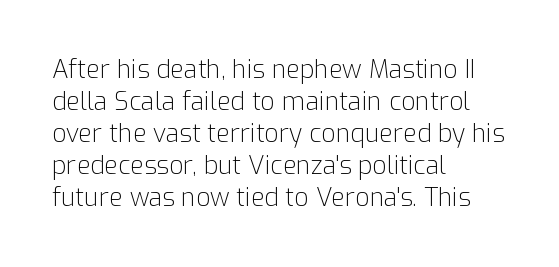
The image shows 25 px text type, upright; set left-aligned, normal line spacing (1.28x), normal letter spacing, not underlined.
